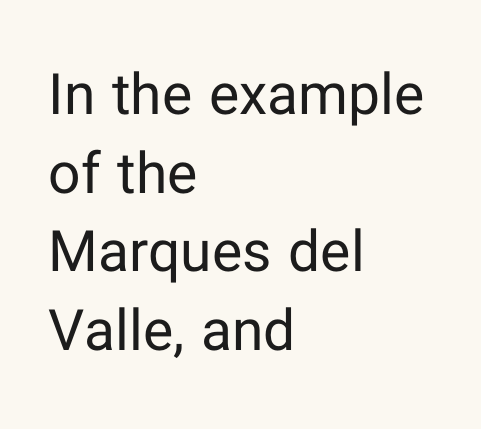
Horizontal bands of white between lines are of average thickness. This rendering leaves character spacing at its baseline value. The paragraph has a hard left edge and a soft right edge. If you drew a line through each stem, it would be perfectly vertical.
